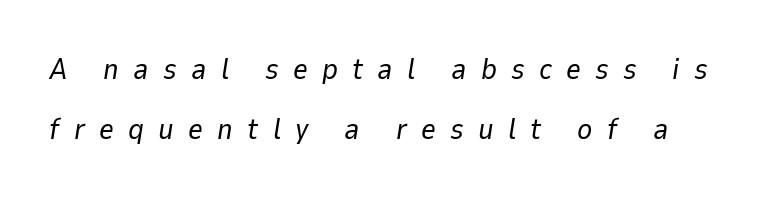
Q: Is the text bold? A: No.
Q: Is the text italic (slanted)? A: Yes, it leans right by about 9 degrees.
Q: Is the text underlined? A: No.
Q: Is the spacing between letters normal or unusually wide? A: Unusually wide.
Q: Is the spacing between lines tight, normal or loose? A: Loose.
Q: Width (condensed, normal, or wide)? A: Normal.
Q: Stroke contrast? A: Low.
Q: x-height? A: Medium.
Q: Monospaced? A: No.
